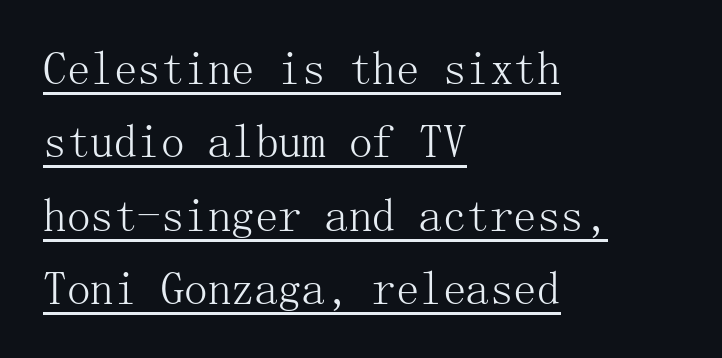
The image shows 47 px light serif type, upright; set left-aligned, normal line spacing (1.56x), normal letter spacing, underlined; medium stroke contrast and a medium x-height.
